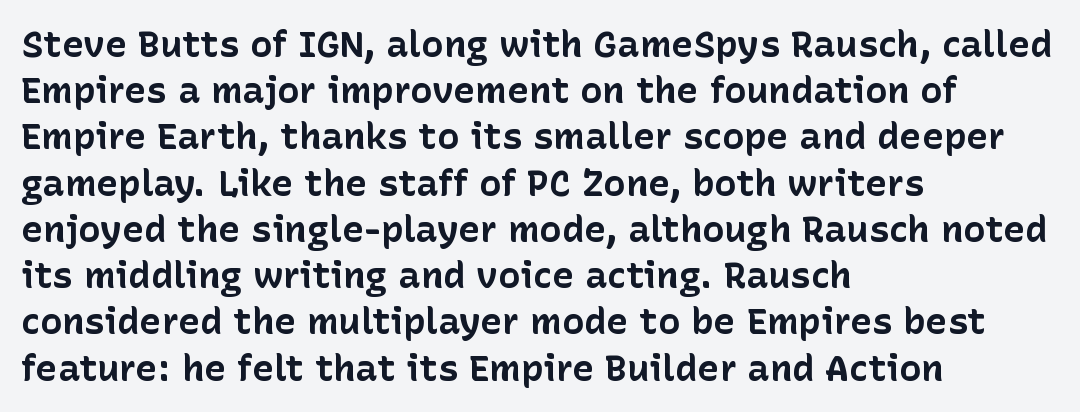
Q: Is the text bold? A: Yes.
Q: Is the text italic (slanted)? A: No, it is upright.
Q: Is the typeface a serif or a sans-serif typeface? A: Sans-serif.
Q: Is the text underlined? A: No.
Q: How is the paragraph aligned? A: Left-aligned.
Q: Is the spacing between letters normal or unusually wide? A: Normal.
Q: Is the spacing between lines tight, normal or loose? A: Normal.
Q: Width (condensed, normal, or wide)? A: Normal.
Q: Stroke contrast? A: Low.
Q: x-height? A: Medium.
Q: Monospaced? A: No.
